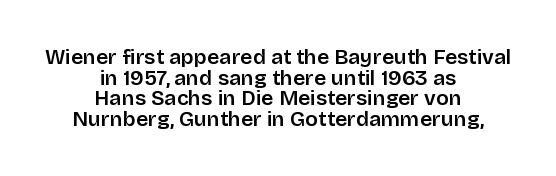
The letterforms sit shoulder to shoulder at normal distance. The font's upright variant was chosen for this text. One-word summary of the alignment: center. The words here are not underlined.
